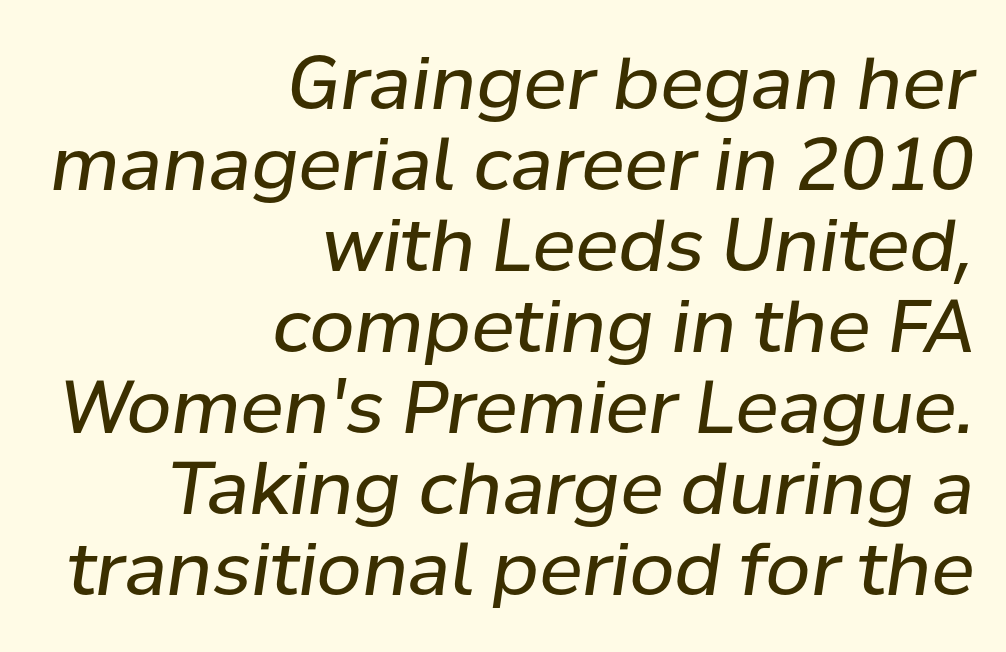
{"italic": "yes", "lean": "right", "slant_degrees": 8, "bold": "no", "weight": "regular", "width": "normal", "stroke_contrast": "low", "x_height": "medium", "monospaced": "no", "underline": "no", "align": "right", "line_spacing": "tight", "line_spacing_ratio": 1.11, "letter_spacing": "normal", "letter_spacing_em": 0.0, "glyph_px": 73}
